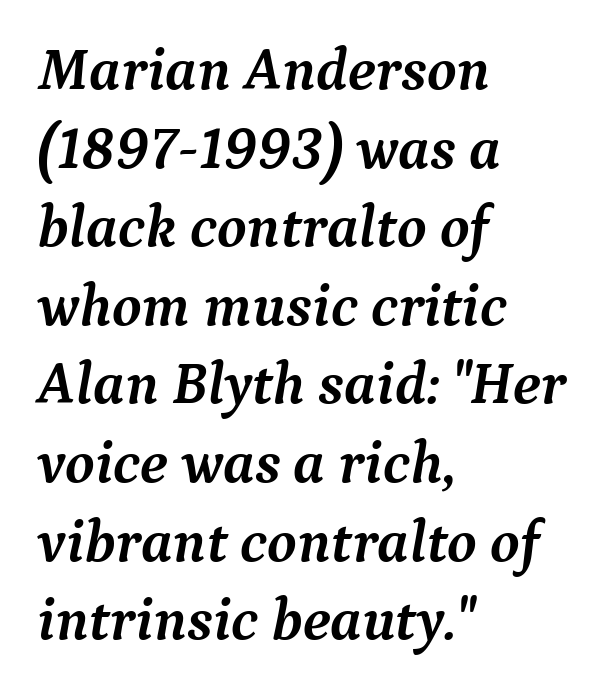
Q: Is the text bold? A: Yes.
Q: Is the text italic (slanted)? A: Yes, it leans right by about 9 degrees.
Q: Is the typeface a serif or a sans-serif typeface? A: Serif.
Q: Is the text underlined? A: No.
Q: How is the paragraph aligned? A: Left-aligned.
Q: Is the spacing between letters normal or unusually wide? A: Normal.
Q: Is the spacing between lines tight, normal or loose? A: Normal.
Q: Width (condensed, normal, or wide)? A: Normal.
Q: Stroke contrast? A: Medium.
Q: x-height? A: Medium.
Q: Monospaced? A: No.
